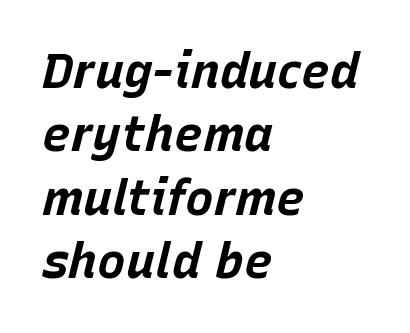
The image shows 48 px bold type, italic (leaning right); set left-aligned, normal line spacing (1.32x), normal letter spacing, not underlined; low stroke contrast and a large x-height.
